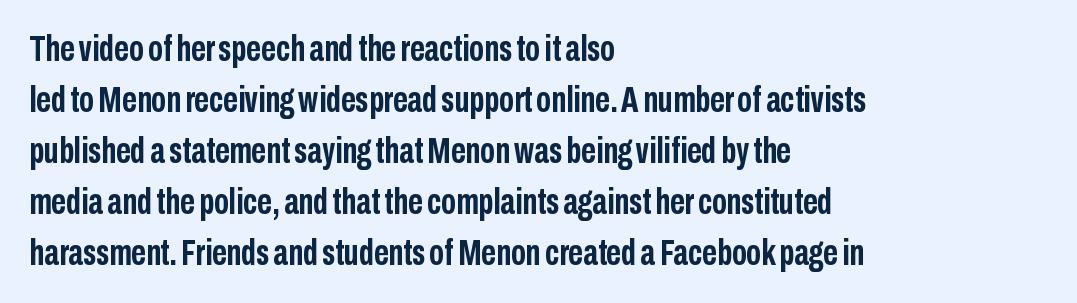
Q: Is the text bold? A: Yes.
Q: Is the text italic (slanted)? A: No, it is upright.
Q: Is the typeface a serif or a sans-serif typeface? A: Sans-serif.
Q: Is the text underlined? A: No.
Q: How is the paragraph aligned? A: Left-aligned.
Q: Is the spacing between letters normal or unusually wide? A: Normal.
Q: Is the spacing between lines tight, normal or loose? A: Normal.
Q: Width (condensed, normal, or wide)? A: Condensed.
Q: Stroke contrast? A: Low.
Q: x-height? A: Medium.
Q: Monospaced? A: No.
